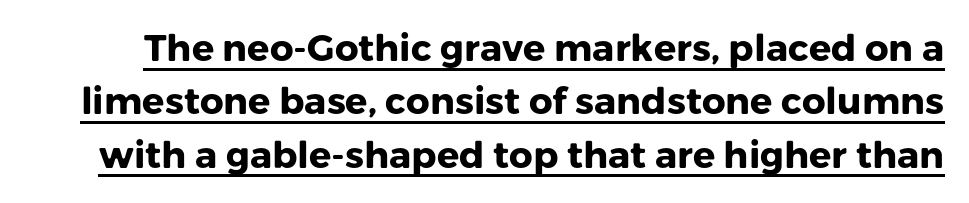
The tracking reads as untouched default to a designer's eye. Ordinary non-slanted type is in use. You can tell from the bare stems that sans-serif type was used. Caption: bold face, heavy strokes.
